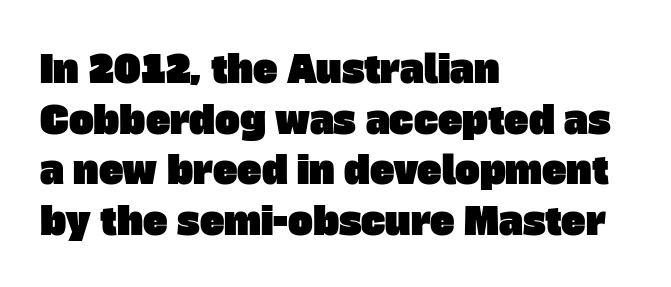
The ragged edge is on the right, which tells us the setting is flush left. You could call the tracking neutral — neither tight nor loose. Proportional: the letters do not fall into vertical columns. The lines sit at an ordinary, default distance from one another.
